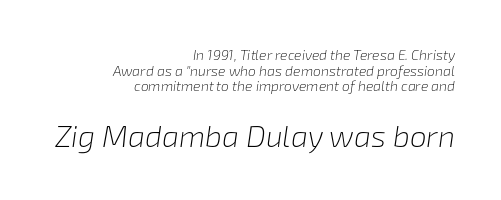
The image shows 30 px light type, italic (leaning right); set right-aligned, tight line spacing (1.11x), normal letter spacing, not underlined; the second (bottom) block is 2.14x larger; low stroke contrast and a medium x-height.
